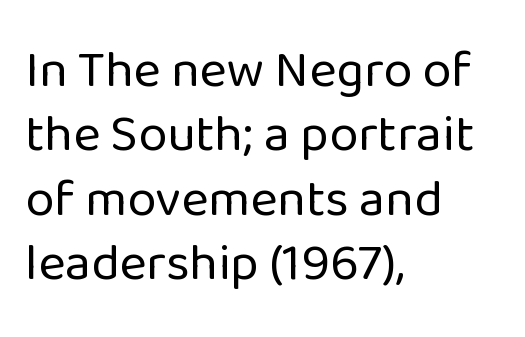
The letters advance in unequal steps, a hallmark of proportional type. Just letters on the line, the space beneath them empty. The text block is weighted toward the left margin, trailing off unevenly rightward. The axis of the letterforms is exactly vertical. The characters display no serif detailing; their extremities are plain. Honestly, the letter spacing is just normal — you wouldn't notice it.
